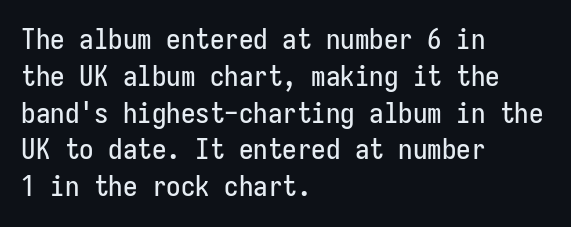
{"serif": "no", "italic": "no", "width": "condensed", "stroke_contrast": "low", "x_height": "medium", "underline": "no", "align": "left", "line_spacing": "normal", "line_spacing_ratio": 1.27, "letter_spacing": "normal", "letter_spacing_em": 0.0, "glyph_px": 29}
